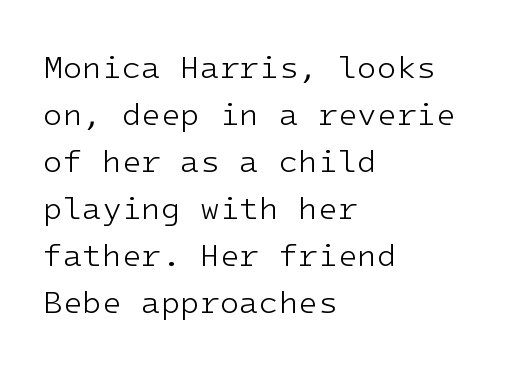
Q: Is the text bold? A: No.
Q: Is the text italic (slanted)? A: No, it is upright.
Q: Is the typeface a serif or a sans-serif typeface? A: Sans-serif.
Q: Is the text underlined? A: No.
Q: How is the paragraph aligned? A: Left-aligned.
Q: Is the spacing between letters normal or unusually wide? A: Normal.
Q: Is the spacing between lines tight, normal or loose? A: Normal.
Q: Width (condensed, normal, or wide)? A: Normal.
Q: Stroke contrast? A: Low.
Q: x-height? A: Medium.
